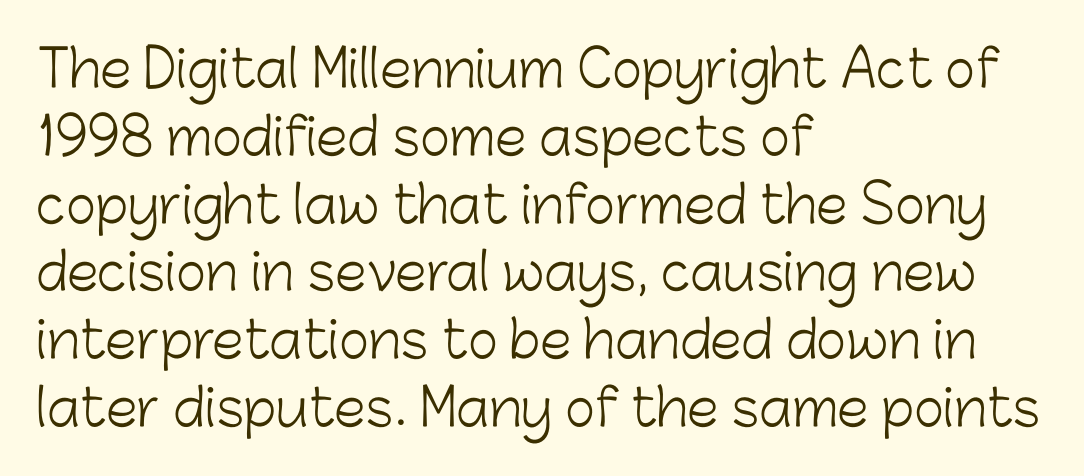
{"serif": "no", "italic": "no", "bold": "no", "weight": "light", "width": "normal", "stroke_contrast": "low", "x_height": "medium", "monospaced": "no", "underline": "no", "align": "left", "line_spacing": "normal", "line_spacing_ratio": 1.33, "letter_spacing": "normal", "letter_spacing_em": 0.0, "glyph_px": 51}
